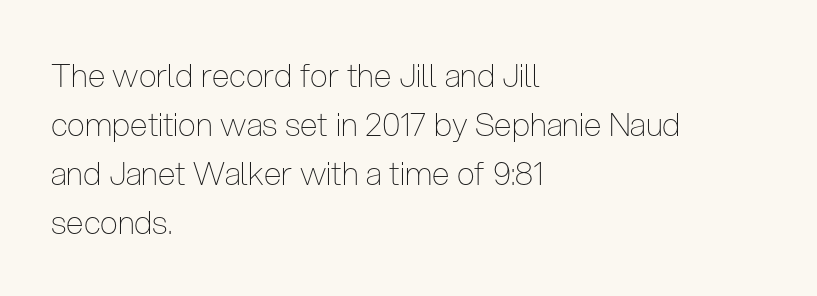
Alignment: flush left. How would I describe the line gaps? Plain and ordinary. The characters are drawn with everyday or finer stroke widths. Type without underlining. Caption: standard tracking, unaltered. The typography opts for an upright posture over an oblique one.
